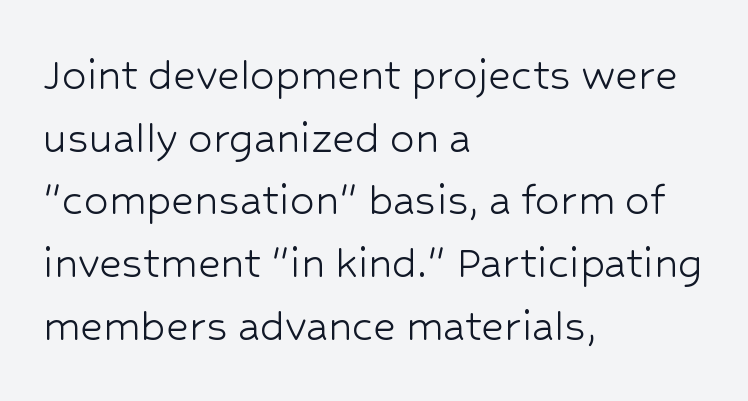
{"serif": "no", "italic": "no", "bold": "no", "weight": "light", "width": "normal", "stroke_contrast": "low", "x_height": "medium", "monospaced": "no", "underline": "no", "align": "left", "line_spacing": "normal", "line_spacing_ratio": 1.28, "letter_spacing": "normal", "letter_spacing_em": 0.0, "glyph_px": 49}
